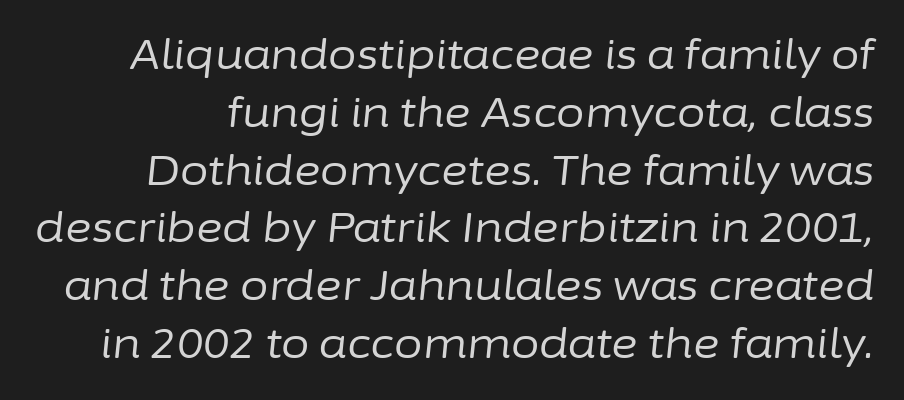
Q: Is the text bold? A: No.
Q: Is the text italic (slanted)? A: Yes, it leans right by about 6 degrees.
Q: Is the text underlined? A: No.
Q: Is the spacing between letters normal or unusually wide? A: Normal.
Q: Is the spacing between lines tight, normal or loose? A: Normal.
Q: Width (condensed, normal, or wide)? A: Normal.
Q: Stroke contrast? A: Low.
Q: x-height? A: Medium.
Q: Monospaced? A: No.
